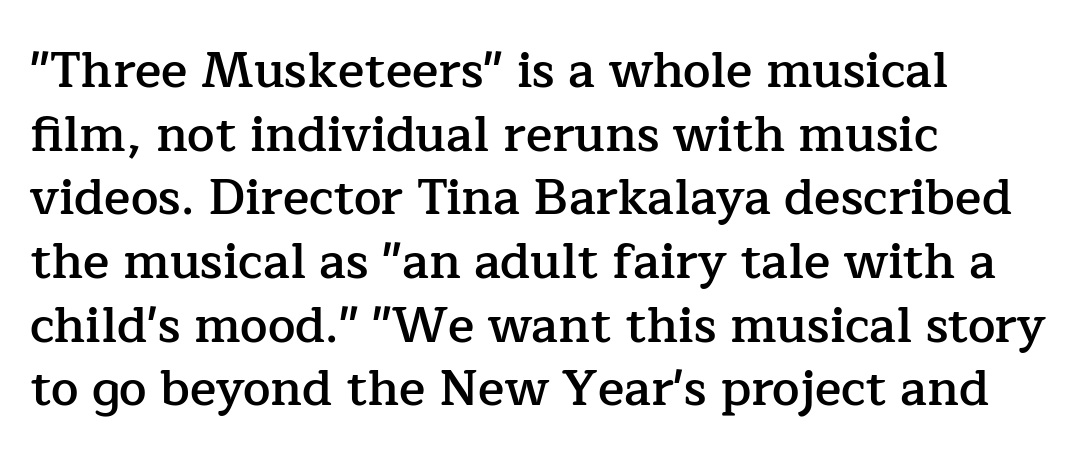
{"serif": "yes", "italic": "no", "bold": "semi", "weight": "semibold", "width": "normal", "stroke_contrast": "low", "x_height": "medium", "monospaced": "no", "underline": "no", "align": "left", "line_spacing": "normal", "line_spacing_ratio": 1.3, "letter_spacing": "normal", "letter_spacing_em": 0.0, "glyph_px": 49}
